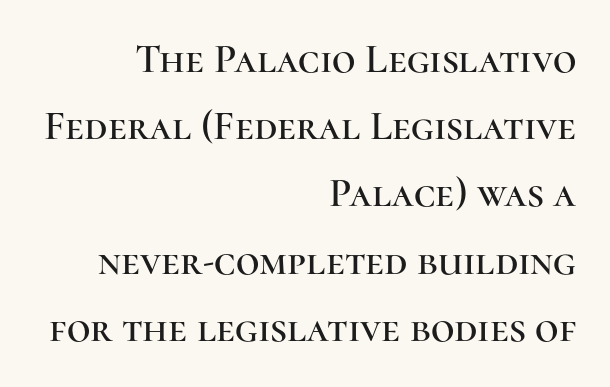
{"serif": "yes", "italic": "no", "width": "normal", "stroke_contrast": "high", "x_height": "medium", "monospaced": "no", "underline": "no", "align": "right", "line_spacing": "normal", "line_spacing_ratio": 1.64, "letter_spacing": "normal", "letter_spacing_em": 0.0, "glyph_px": 41}
